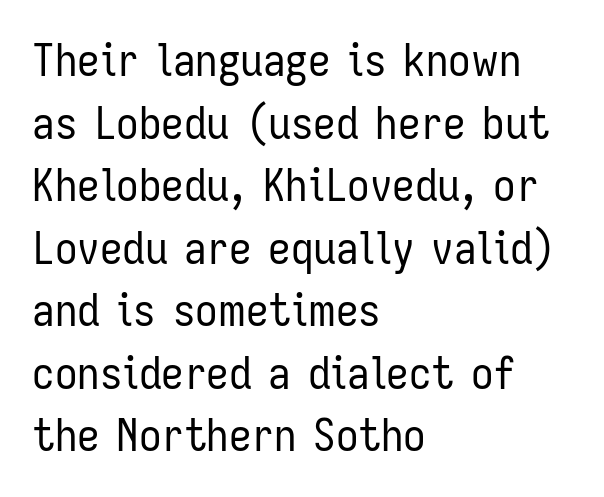
The image shows 45 px regular-weight, condensed sans-serif type, upright; set left-aligned, normal line spacing (1.39x), normal letter spacing, not underlined; low stroke contrast and a medium x-height.
